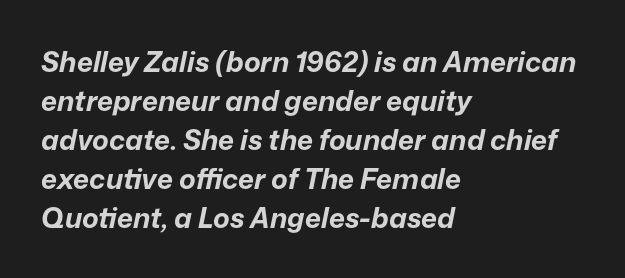
The space beneath each line is pristine and unruled. Pretty heavy lettering here — definitely bold. The compositor pushed each line to the left boundary. Here the glyphs are tracked normally, forming tight word shapes. Reading down the column, the eye jumps a familiar distance to each next line.
